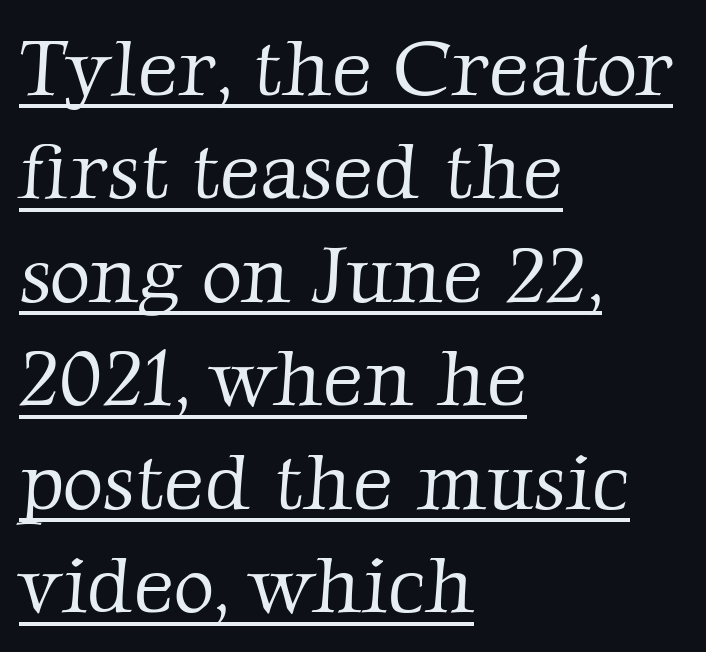
The image shows 79 px light serif type; set left-aligned, normal line spacing (1.31x), normal letter spacing, underlined; low stroke contrast and a medium x-height.
